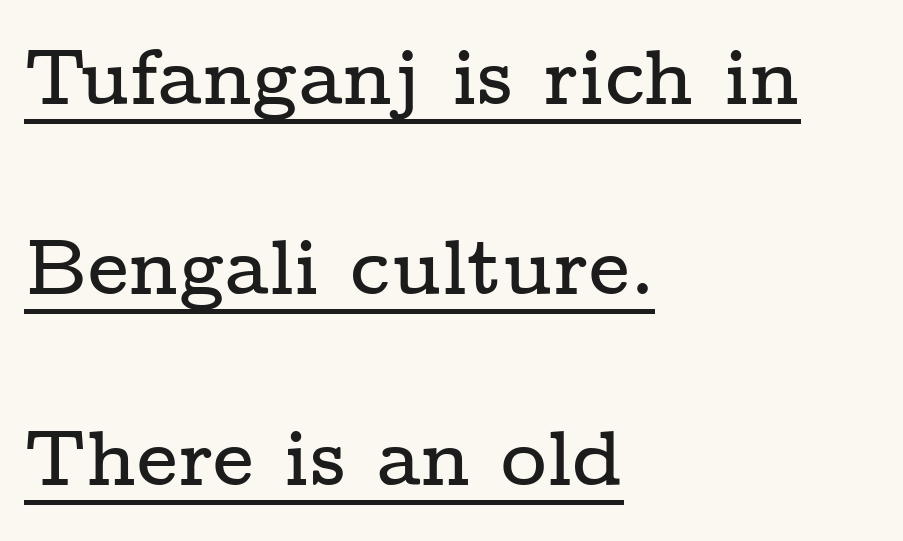
Default kerning and tracking; the words read as compact shapes. Rendered with straight, roman letterforms. This sample has the flowing, uneven cadence of proportional lettering. The space between consecutive lines is lavish. The text was rendered using a seriffed face with decorative stroke endings.
